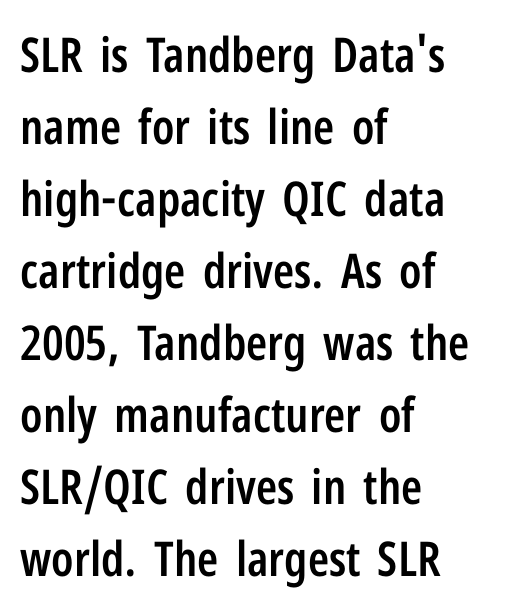
Q: Is the text bold? A: Semi-bold.
Q: Is the text italic (slanted)? A: No, it is upright.
Q: Is the typeface a serif or a sans-serif typeface? A: Sans-serif.
Q: Is the text underlined? A: No.
Q: How is the paragraph aligned? A: Left-aligned.
Q: Is the spacing between letters normal or unusually wide? A: Normal.
Q: Is the spacing between lines tight, normal or loose? A: Normal.
Q: Width (condensed, normal, or wide)? A: Condensed.
Q: Stroke contrast? A: Low.
Q: x-height? A: Medium.
Q: Monospaced? A: No.
